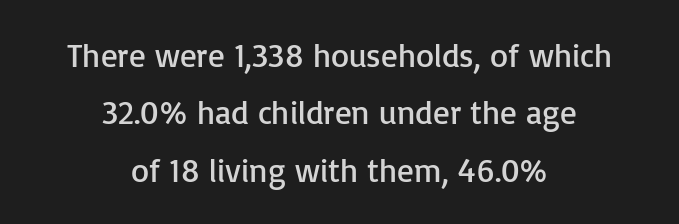
The image shows 33 px regular-weight sans-serif type, upright; set centered, line spacing 1.74x, normal letter spacing, not underlined; low stroke contrast and a medium x-height.
